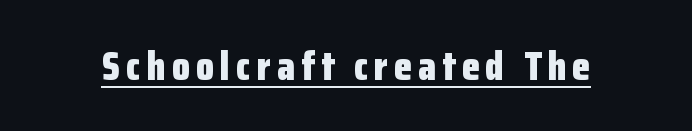
The image shows 41 px bold, condensed sans-serif type, upright; set underlined; low stroke contrast and a medium x-height.
